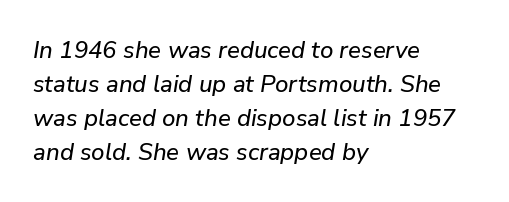
Q: Is the text italic (slanted)? A: Yes, it leans right by about 9 degrees.
Q: Is the text underlined? A: No.
Q: How is the paragraph aligned? A: Left-aligned.
Q: Is the spacing between letters normal or unusually wide? A: Normal.
Q: Is the spacing between lines tight, normal or loose? A: Normal.
